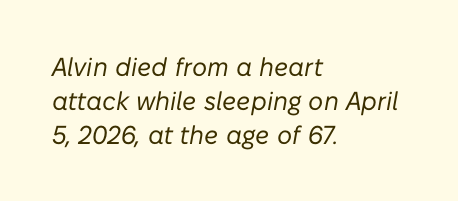
Q: Is the text bold? A: No.
Q: Is the text italic (slanted)? A: Yes, it leans right by about 10 degrees.
Q: Is the text underlined? A: No.
Q: How is the paragraph aligned? A: Left-aligned.
Q: Is the spacing between letters normal or unusually wide? A: Normal.
Q: Is the spacing between lines tight, normal or loose? A: Normal.
